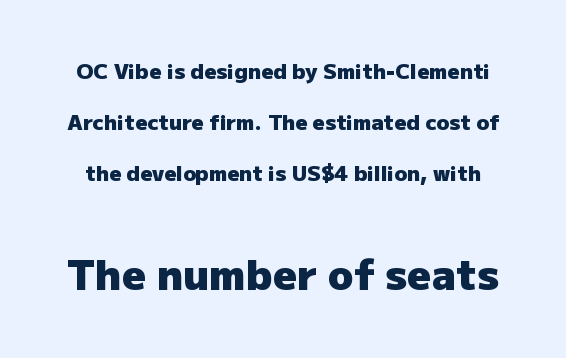
Q: Is the text bold? A: Yes.
Q: Is the text italic (slanted)? A: No, it is upright.
Q: Is the typeface a serif or a sans-serif typeface? A: Sans-serif.
Q: Is the text underlined? A: No.
Q: Is the spacing between letters normal or unusually wide? A: Normal.
Q: Is the spacing between lines tight, normal or loose? A: Loose.
Q: Which block of text is set in a larger size, the first (top) or the second (bottom)? A: The second (bottom) one.
Q: Width (condensed, normal, or wide)? A: Normal.
Q: Stroke contrast? A: Low.
Q: x-height? A: Medium.
Q: Monospaced? A: No.
